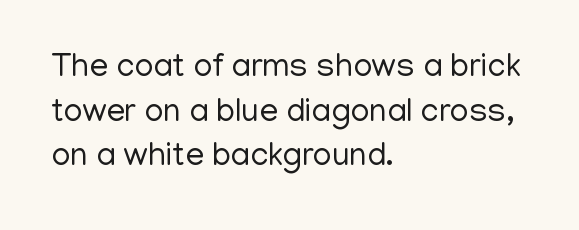
Vertically, the passage feels balanced, rows spaced as you'd expect. The strip under each line holds only bare page. Here the designer chose a conventional face with non-uniform glyph widths. Compared with typical body copy, the letter spacing here is the same. This sample uses a sans-serif face. A quiet, ordinary-to-light weight characterises the typeface.
